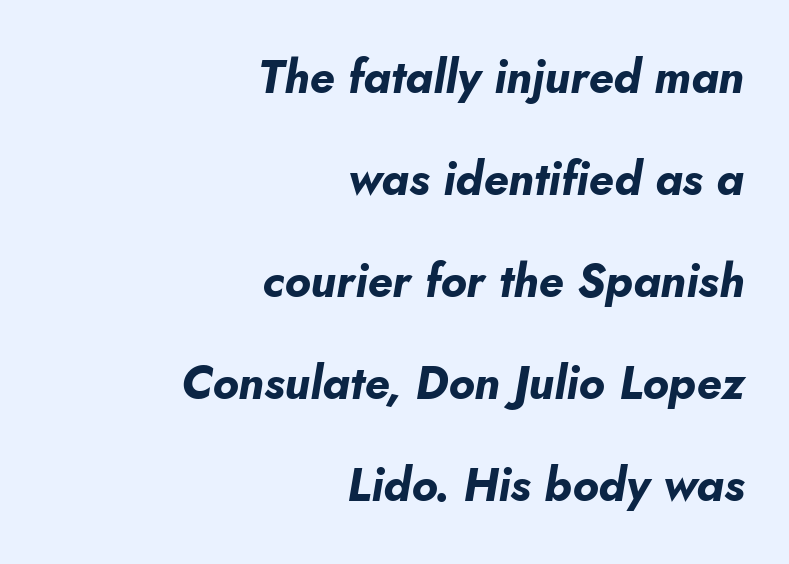
This sample has the flowing, uneven cadence of proportional lettering. Words appear dense and cohesive because spacing is normal. The leading is generous, giving the passage an open texture. This sample uses an oblique cut, with every glyph tilted off the vertical.
